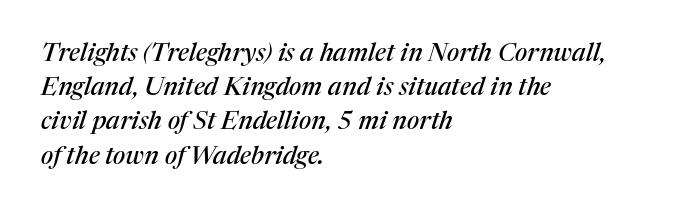
The gap between lines stays unmarked. Notice how the stems are inclined rather than vertical — that's the hallmark of italics. This rendering uses left alignment, leaving the right contour irregular. Regular leading.
